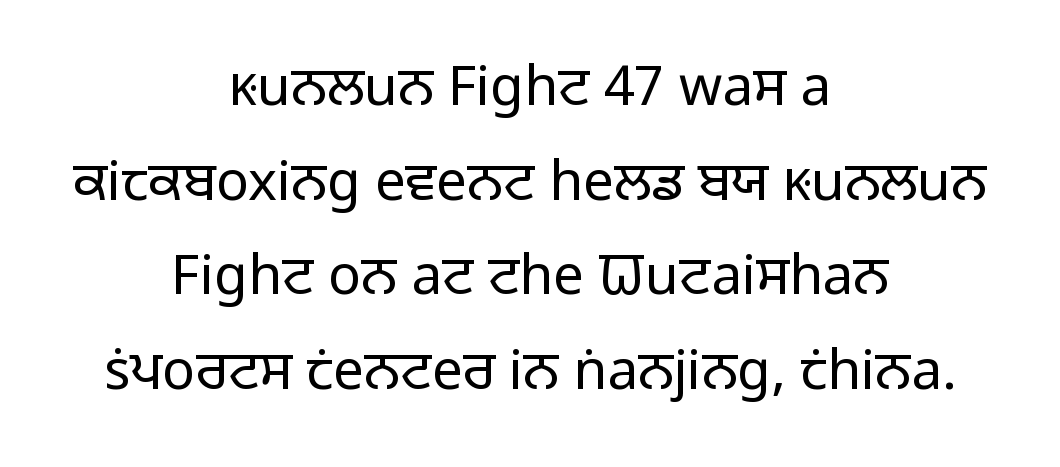
{"serif": "no", "italic": "no", "bold": "no", "weight": "light", "width": "normal", "stroke_contrast": "low", "x_height": "medium", "monospaced": "no", "underline": "no", "align": "center", "line_spacing_ratio": 1.72, "letter_spacing": "normal", "letter_spacing_em": 0.0, "glyph_px": 55}
